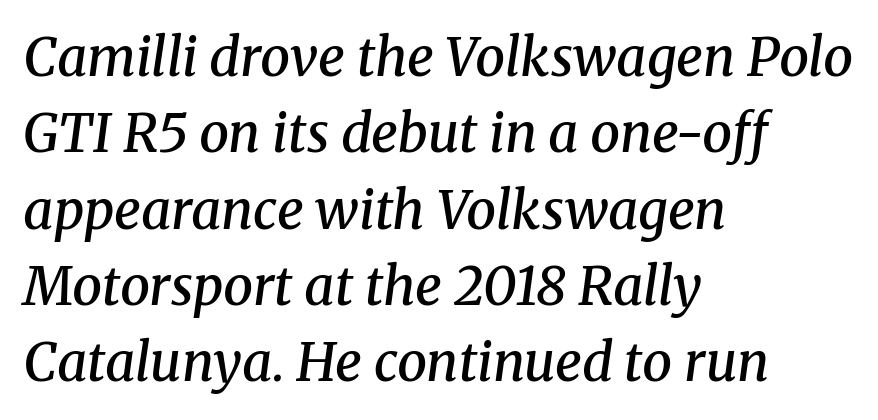
These lines are rendered in a variable-pitch font. This sample is left-justified, so line endings fall wherever the words run out. Are there feet on the stems? There are — it's a serif. The glyphs have the mass of a demibold cut, below bold.
